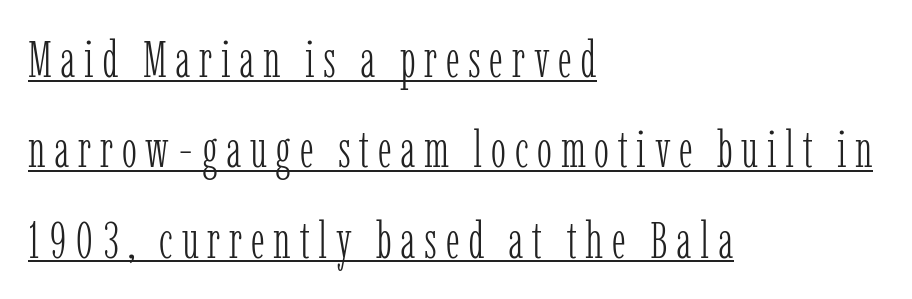
Q: Is the text bold? A: No.
Q: Is the text italic (slanted)? A: No, it is upright.
Q: Is the typeface a serif or a sans-serif typeface? A: Serif.
Q: Is the text underlined? A: Yes.
Q: How is the paragraph aligned? A: Left-aligned.
Q: Width (condensed, normal, or wide)? A: Condensed.
Q: Stroke contrast? A: Low.
Q: x-height? A: Medium.
Q: Monospaced? A: No.
